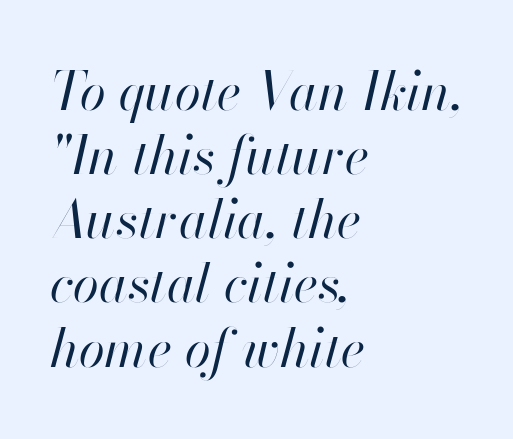
{"italic": "yes", "lean": "right", "slant_degrees": 13, "bold": "no", "weight": "regular", "width": "normal", "stroke_contrast": "high", "x_height": "small", "monospaced": "no", "underline": "no", "align": "left", "line_spacing_ratio": 1.21, "letter_spacing": "normal", "letter_spacing_em": 0.0, "glyph_px": 53}
